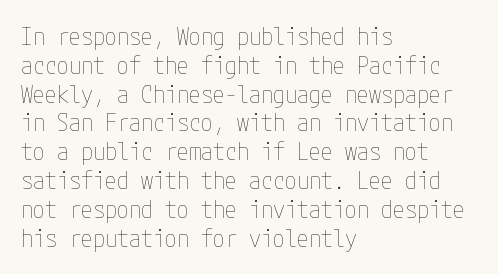
The image shows 24 px text type, upright; set left-aligned, line spacing 1.2x, normal letter spacing, not underlined.
